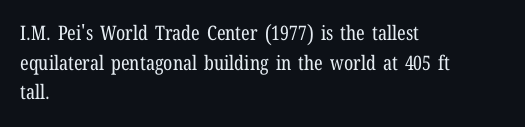
The image shows 20 px text type, upright; set left-aligned, normal line spacing (1.48x), normal letter spacing, not underlined.
